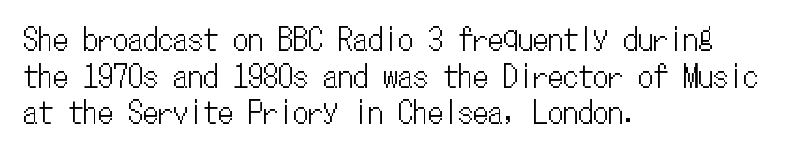
{"italic": "no", "width": "condensed", "stroke_contrast": "low", "x_height": "medium", "monospaced": "yes", "underline": "no", "align": "left", "line_spacing_ratio": 1.22, "letter_spacing": "normal", "letter_spacing_em": 0.0, "glyph_px": 30}
